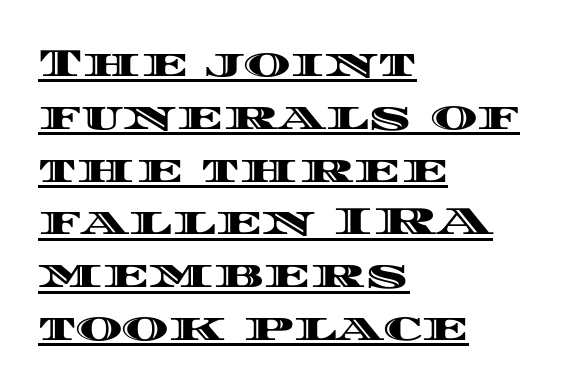
One-word summary of the alignment: left. Looks like regular typesetting: each glyph gets only the width it needs. It's the straight-up-and-down kind of type. Vertically, the passage feels balanced, rows spaced as you'd expect. There is no visible air inserted between adjacent glyphs.
